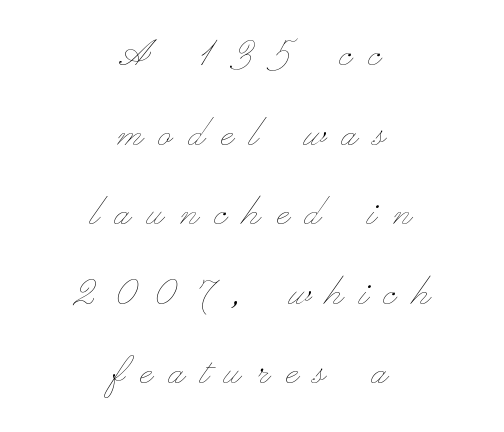
{"bold": "no", "weight": "thin", "width": "wide", "stroke_contrast": "low", "x_height": "small", "monospaced": "no", "underline": "no", "align": "center", "line_spacing_ratio": 1.73, "letter_spacing": "wide", "letter_spacing_em": 0.36, "glyph_px": 46}
